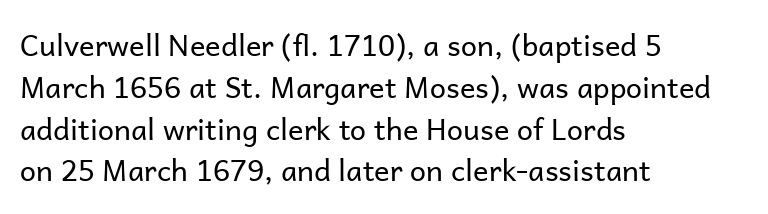
{"serif": "no", "italic": "no", "bold": "no", "weight": "regular", "width": "normal", "stroke_contrast": "low", "x_height": "medium", "monospaced": "no", "underline": "no", "align": "left", "line_spacing": "normal", "line_spacing_ratio": 1.44, "letter_spacing": "normal", "letter_spacing_em": 0.0, "glyph_px": 29}
